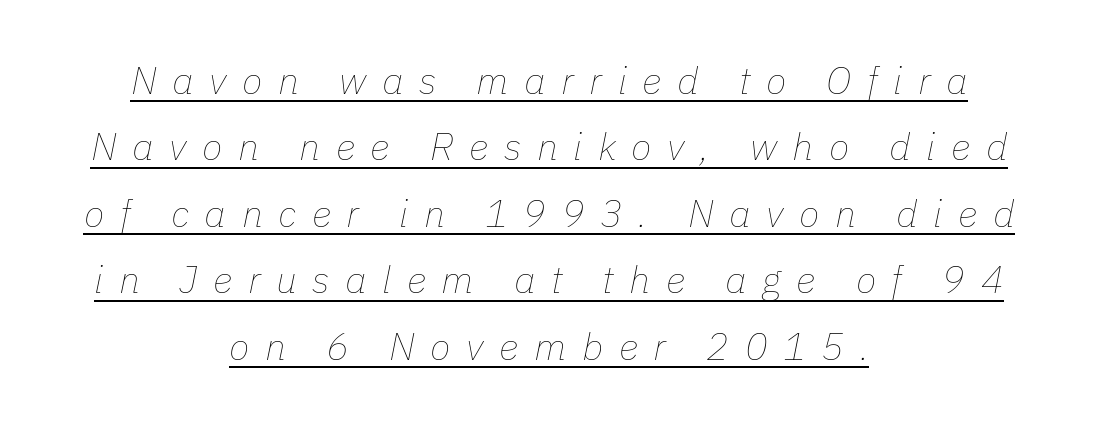
The image shows 38 px thin type, italic (leaning right); set centered, line spacing 1.75x, unusually wide letter spacing (+0.41 em), underlined; low stroke contrast and a medium x-height.
